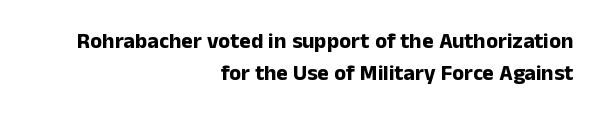
Vertical strokes here are truly vertical. The passage shown is not underscored anywhere. Characters follow at the spacing the type designer built in. Weight check: bold — yes, fully. The typesetter chose a ragged-left arrangement here.
